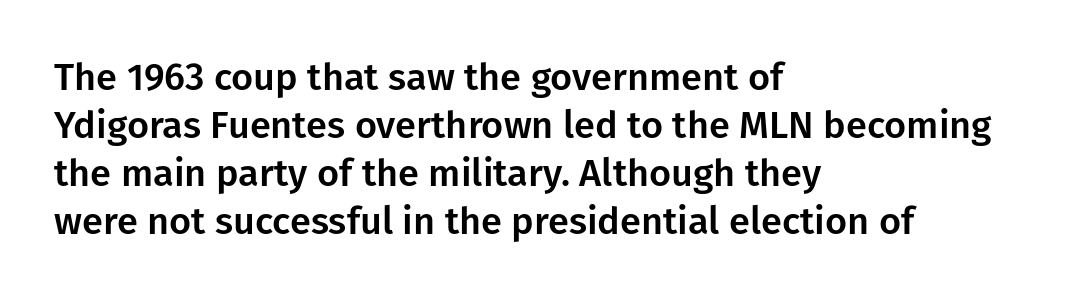
{"serif": "no", "italic": "no", "width": "normal", "stroke_contrast": "low", "x_height": "medium", "monospaced": "no", "underline": "no", "align": "left", "line_spacing": "normal", "line_spacing_ratio": 1.26, "letter_spacing": "normal", "letter_spacing_em": 0.0, "glyph_px": 38}
